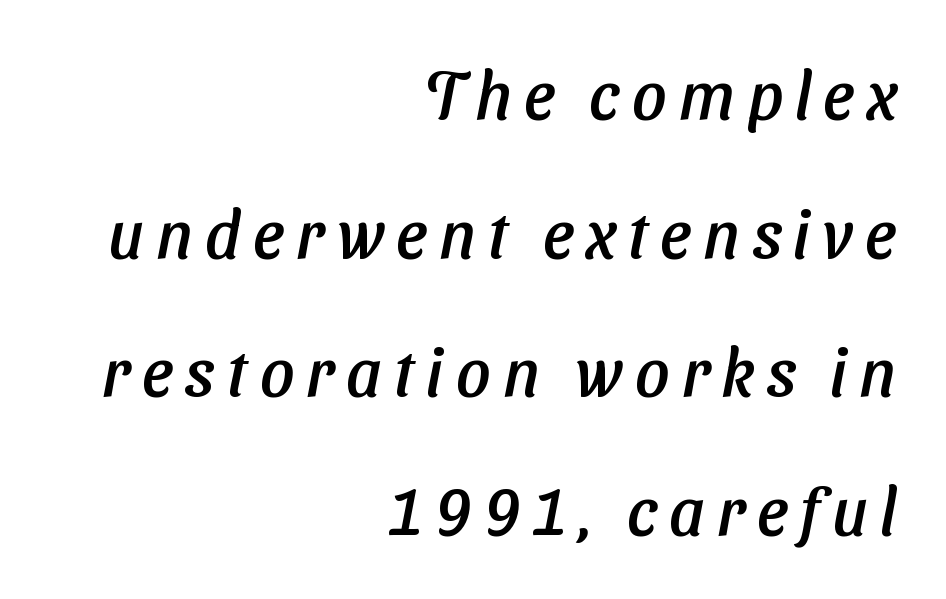
Q: Is the typeface a serif or a sans-serif typeface? A: Sans-serif.
Q: Is the text underlined? A: No.
Q: How is the paragraph aligned? A: Right-aligned.
Q: Is the spacing between lines tight, normal or loose? A: Loose.
Q: Width (condensed, normal, or wide)? A: Normal.
Q: Stroke contrast? A: Low.
Q: x-height? A: Medium.
Q: Monospaced? A: No.
